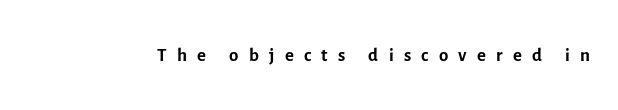
Q: Is the text bold? A: No.
Q: Is the text italic (slanted)? A: No, it is upright.
Q: Is the text underlined? A: No.
Q: Is the spacing between letters normal or unusually wide? A: Unusually wide.
